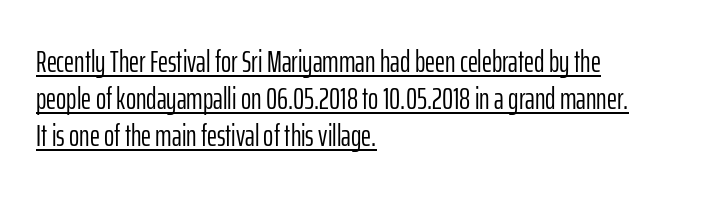
Q: Is the text bold? A: No.
Q: Is the text italic (slanted)? A: No, it is upright.
Q: Is the typeface a serif or a sans-serif typeface? A: Sans-serif.
Q: Is the text underlined? A: Yes.
Q: How is the paragraph aligned? A: Left-aligned.
Q: Is the spacing between letters normal or unusually wide? A: Normal.
Q: Width (condensed, normal, or wide)? A: Condensed.
Q: Stroke contrast? A: Low.
Q: x-height? A: Medium.
Q: Monospaced? A: No.
